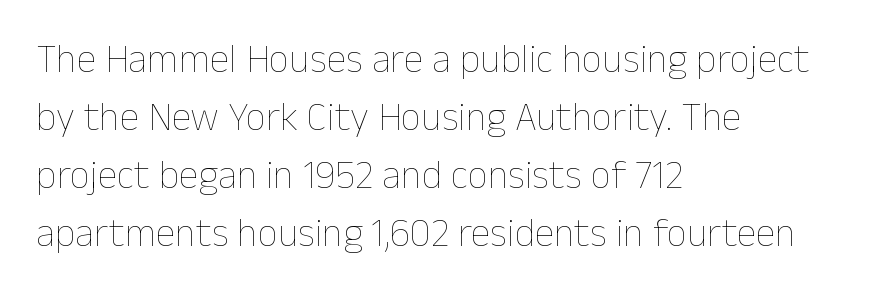
Q: Is the text bold? A: No.
Q: Is the text italic (slanted)? A: No, it is upright.
Q: Is the text underlined? A: No.
Q: How is the paragraph aligned? A: Left-aligned.
Q: Is the spacing between letters normal or unusually wide? A: Normal.
Q: Is the spacing between lines tight, normal or loose? A: Normal.
Q: Width (condensed, normal, or wide)? A: Normal.
Q: Stroke contrast? A: Low.
Q: x-height? A: Medium.
Q: Monospaced? A: No.
